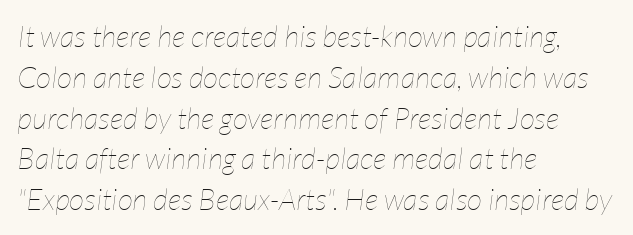
The words here are not underlined. Varying glyph widths throughout — classic text-font behaviour. The leading is moderate, giving the passage an even texture. One-word summary of the alignment: left.
